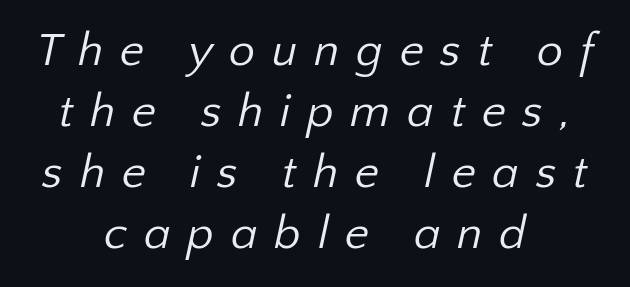
Classification — sans serif. Check under the words: just untouched page. Heft: none added — not bold. This sample uses expanded letter spacing, leaving extra air between glyphs.
